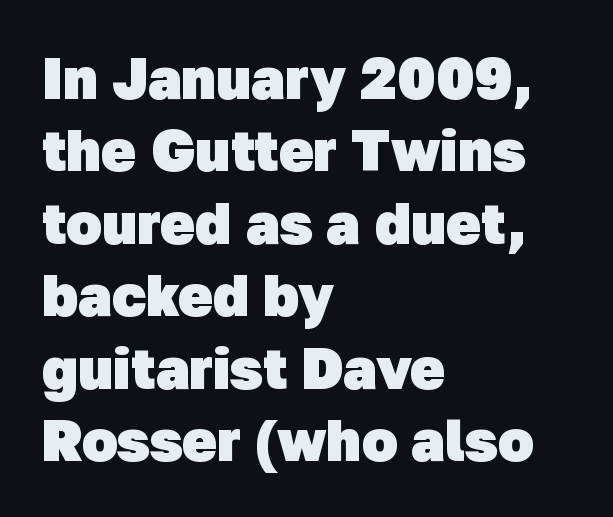
Look at the stroke-to-counter ratio: heavy, a bold. The rendering keeps characters at their native spacing. Glance below the letters and you will spot only blank space. This sample has the flowing, uneven cadence of proportional lettering. Notice how the passage keeps a crisp vertical edge on the left only. Grotesque or geometric, the face here clearly has no serifs.
